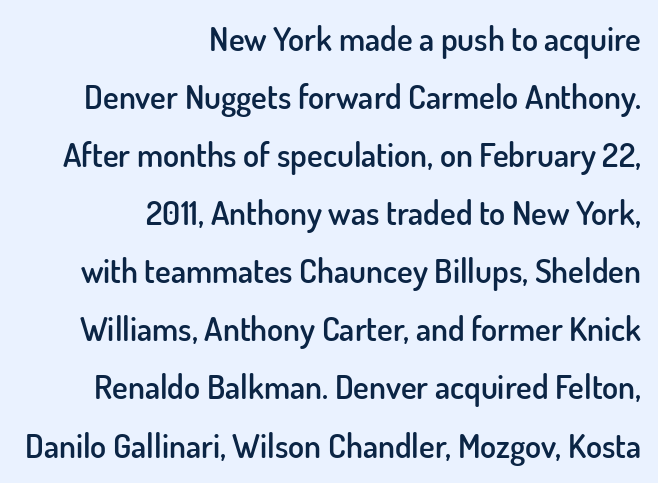
The image shows 33 px semibold sans-serif type, upright; set right-aligned, line spacing 1.76x, normal letter spacing, not underlined; low stroke contrast and a small x-height.
